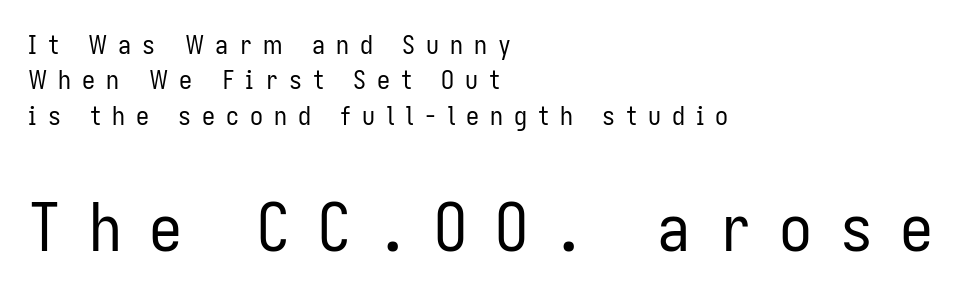
The image shows 66 px regular-weight, condensed sans-serif type, upright; set left-aligned, normal line spacing (1.36x), unusually wide letter spacing (+0.42 em), not underlined; the second (bottom) block is 2.54x larger; low stroke contrast and a medium x-height.
